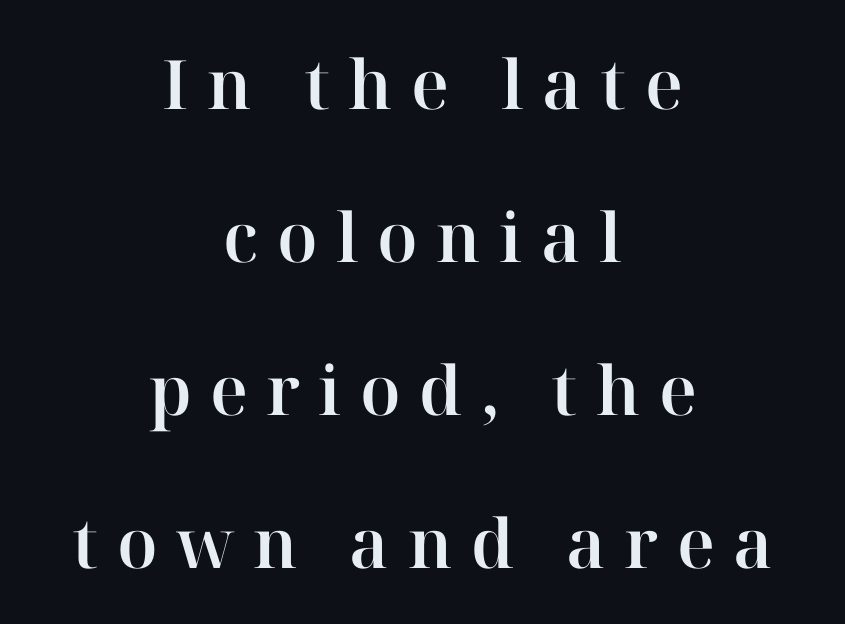
The image shows 68 px serif type, upright; set centered, loose line spacing (2.25x), unusually wide letter spacing (+0.27 em), not underlined; high stroke contrast and a medium x-height.
